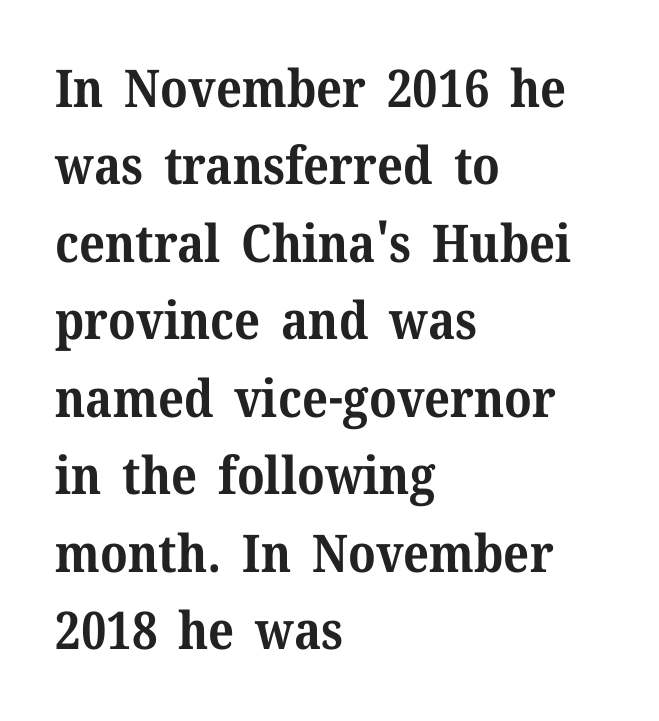
Line starts are locked; line ends wander. Check the space under the baseline: it is left empty. If you measured baseline to baseline, you'd find a middling distance. The lettering stays uniformly vertical, giving the passage a roman look.
